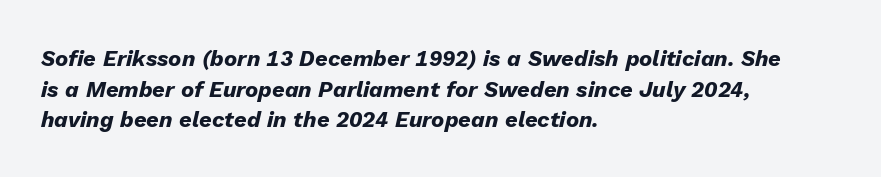
What's the leading like? Ordinary, nothing unusual. Underline: absent. Would a proofreader flag this as italicized? Yes. Glyph-to-glyph distance matches everyday printed text. On the weight axis this lands at bold, roughly 700. Layout note: lines flush left.
